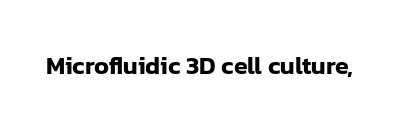
{"italic": "no", "underline": "no", "letter_spacing": "normal", "letter_spacing_em": 0.0, "glyph_px": 25}
